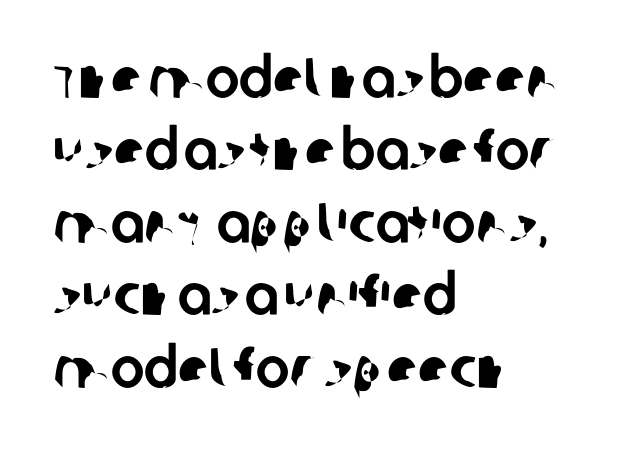
The passage shown has conventional tracking throughout. The face used here is proportionally spaced, like ordinary book or web type. The paragraph has a hard left edge and a soft right edge. Beneath every word, the page is bare. What's the leading like? Ordinary, nothing unusual.
